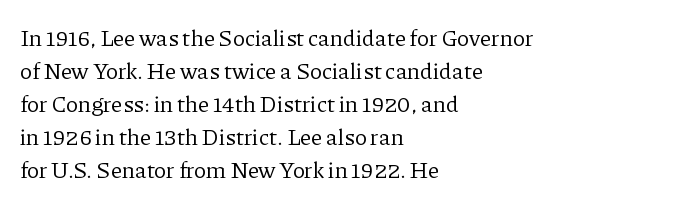
Honestly, the row spacing looks completely unremarkable. Caption: face not bold, strokes unweighted. Posture: vertical. This rendering features lettering with no underline. The setting favours the left margin, as ordinary paragraphs usually do.
